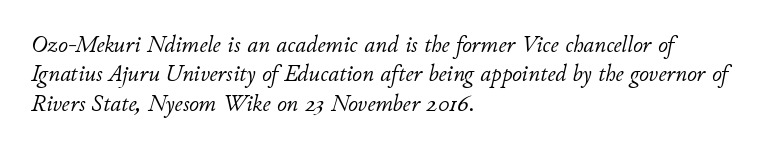
The image shows 24 px text type, italic (leaning right); set left-aligned, line spacing 1.22x, normal letter spacing, not underlined.
